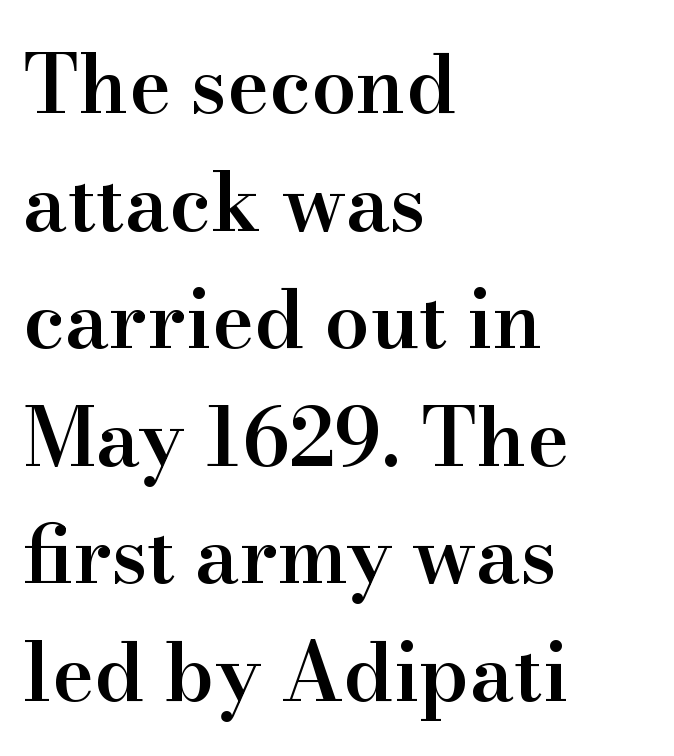
Q: Is the text bold? A: Semi-bold.
Q: Is the text italic (slanted)? A: No, it is upright.
Q: Is the typeface a serif or a sans-serif typeface? A: Serif.
Q: Is the text underlined? A: No.
Q: How is the paragraph aligned? A: Left-aligned.
Q: Is the spacing between letters normal or unusually wide? A: Normal.
Q: Is the spacing between lines tight, normal or loose? A: Normal.
Q: Width (condensed, normal, or wide)? A: Normal.
Q: Stroke contrast? A: High.
Q: x-height? A: Small.
Q: Monospaced? A: No.
